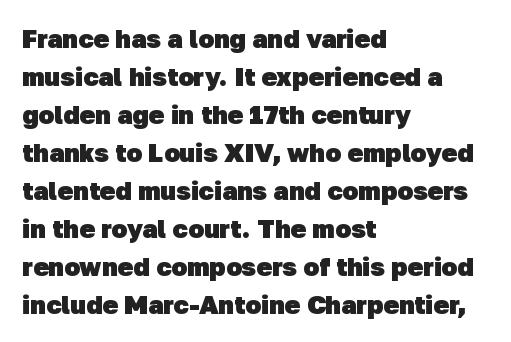
{"bold": "yes", "underline": "no", "align": "left", "line_spacing": "normal", "line_spacing_ratio": 1.46, "letter_spacing": "normal", "letter_spacing_em": 0.0, "glyph_px": 26}
